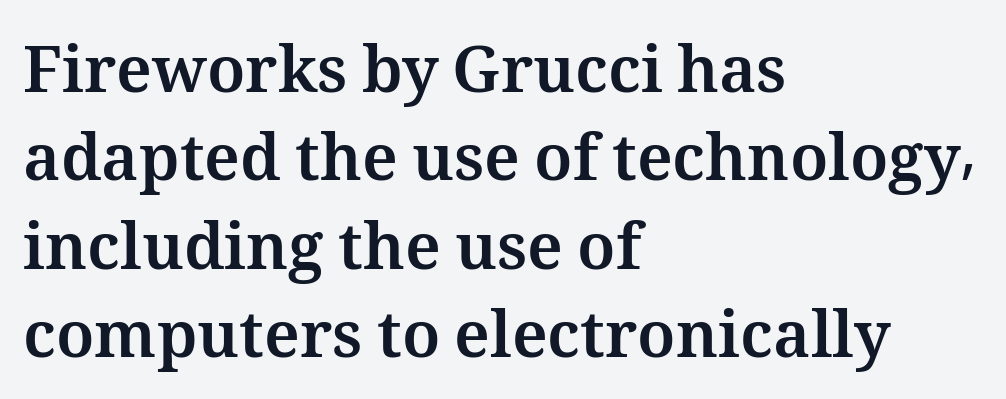
The image shows 64 px bold type, upright; set left-aligned, normal line spacing (1.38x), normal letter spacing, not underlined; medium stroke contrast and a medium x-height.
